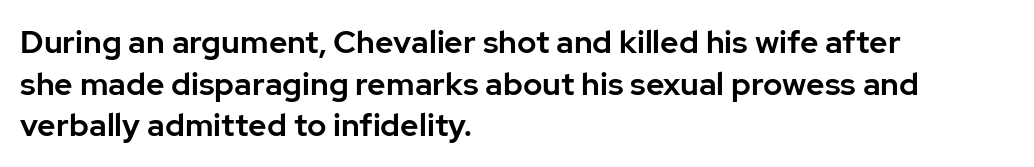
The image shows 32 px sans-serif type, upright; set left-aligned, normal line spacing (1.3x), normal letter spacing, not underlined; low stroke contrast and a medium x-height.
